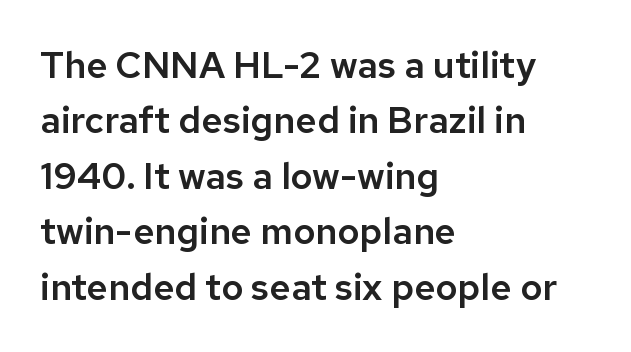
{"serif": "no", "italic": "no", "width": "normal", "stroke_contrast": "low", "x_height": "medium", "monospaced": "no", "underline": "no", "align": "left", "line_spacing": "normal", "line_spacing_ratio": 1.5, "letter_spacing": "normal", "letter_spacing_em": 0.0, "glyph_px": 37}
